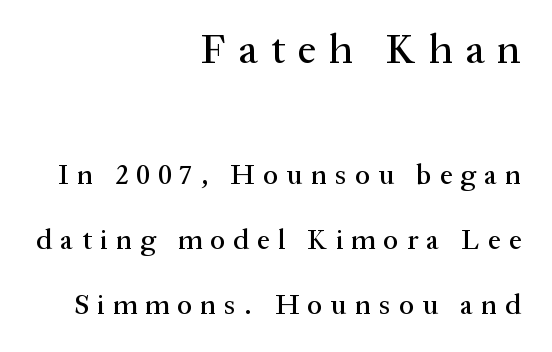
The image shows 42 px serif type, upright; set right-aligned, loose line spacing (2.32x), unusually wide letter spacing (+0.3 em), not underlined; the first (top) block is 1.5x larger; medium stroke contrast and a medium x-height.
